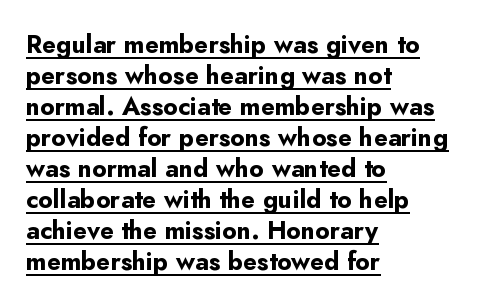
{"italic": "no", "bold": "yes", "underline": "yes", "align": "left", "line_spacing_ratio": 1.24, "letter_spacing": "normal", "letter_spacing_em": 0.0, "glyph_px": 25}
